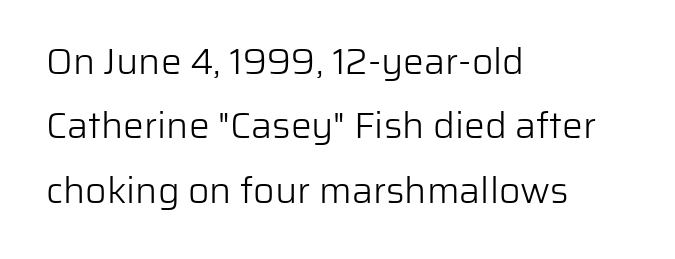
Q: Is the text bold? A: No.
Q: Is the text italic (slanted)? A: No, it is upright.
Q: Is the typeface a serif or a sans-serif typeface? A: Sans-serif.
Q: Is the text underlined? A: No.
Q: How is the paragraph aligned? A: Left-aligned.
Q: Is the spacing between letters normal or unusually wide? A: Normal.
Q: Width (condensed, normal, or wide)? A: Normal.
Q: Stroke contrast? A: Low.
Q: x-height? A: Medium.
Q: Monospaced? A: No.
